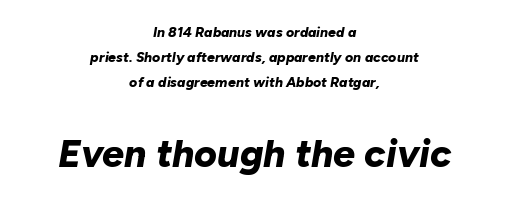
Q: Is the text bold? A: Yes.
Q: Is the text italic (slanted)? A: Yes, it leans right by about 10 degrees.
Q: Is the text underlined? A: No.
Q: How is the paragraph aligned? A: Centered.
Q: Is the spacing between letters normal or unusually wide? A: Normal.
Q: Which block of text is set in a larger size, the first (top) or the second (bottom)? A: The second (bottom) one.
Q: Width (condensed, normal, or wide)? A: Normal.
Q: Stroke contrast? A: Low.
Q: x-height? A: Medium.
Q: Monospaced? A: No.
